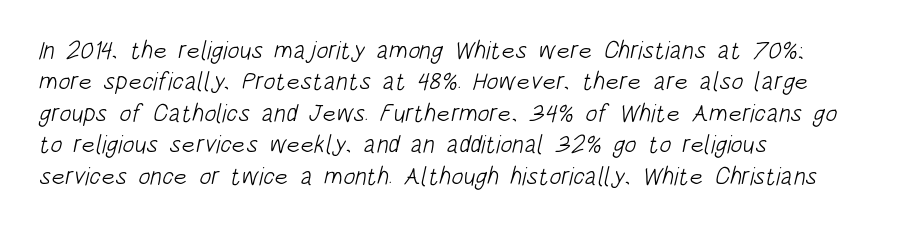
{"bold": "no", "underline": "no", "align": "left", "line_spacing": "normal", "line_spacing_ratio": 1.26, "letter_spacing": "normal", "letter_spacing_em": 0.0, "glyph_px": 25}
